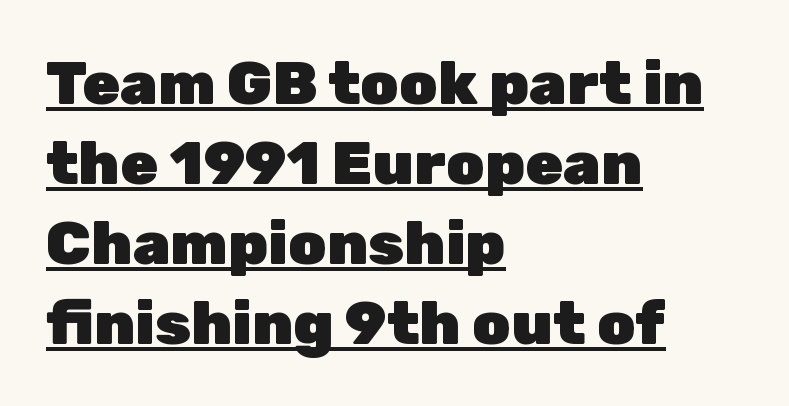
Q: Is the text bold? A: Yes.
Q: Is the text italic (slanted)? A: No, it is upright.
Q: Is the typeface a serif or a sans-serif typeface? A: Sans-serif.
Q: Is the text underlined? A: Yes.
Q: How is the paragraph aligned? A: Left-aligned.
Q: Is the spacing between letters normal or unusually wide? A: Normal.
Q: Is the spacing between lines tight, normal or loose? A: Normal.
Q: Width (condensed, normal, or wide)? A: Normal.
Q: Stroke contrast? A: Low.
Q: x-height? A: Medium.
Q: Monospaced? A: No.
